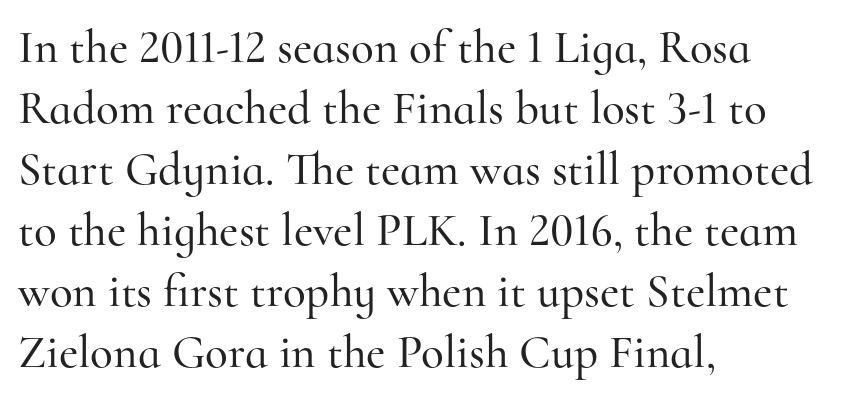
The line texture is even and compact thanks to regular tracking. The rendering anchors every line to the left-hand side. Quick note: underline off. Characters remain perfectly vertical along every line. These lines are rendered in a variable-pitch font. Serif or sans? Serif — the stroke terminals have little feet.
